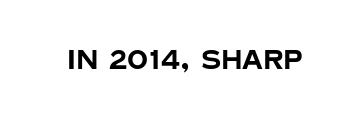
{"italic": "no", "bold": "yes", "underline": "no", "letter_spacing": "normal", "letter_spacing_em": 0.0, "glyph_px": 26}
